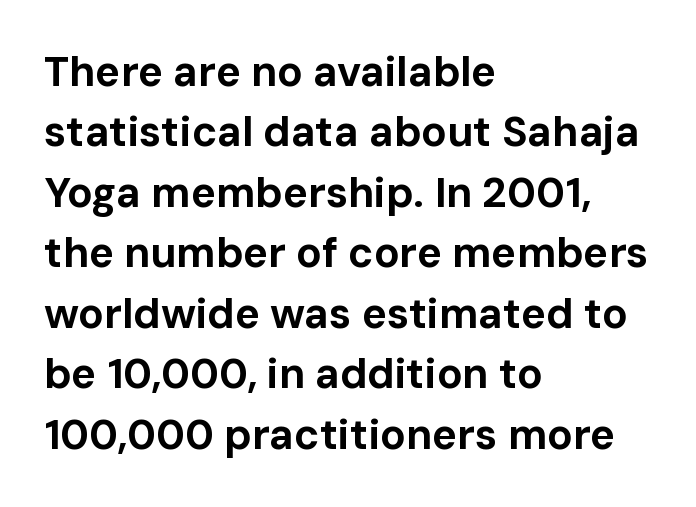
Q: Is the text bold? A: Yes.
Q: Is the text italic (slanted)? A: No, it is upright.
Q: Is the typeface a serif or a sans-serif typeface? A: Sans-serif.
Q: Is the text underlined? A: No.
Q: How is the paragraph aligned? A: Left-aligned.
Q: Is the spacing between letters normal or unusually wide? A: Normal.
Q: Is the spacing between lines tight, normal or loose? A: Normal.
Q: Width (condensed, normal, or wide)? A: Normal.
Q: Stroke contrast? A: Low.
Q: x-height? A: Medium.
Q: Monospaced? A: No.
